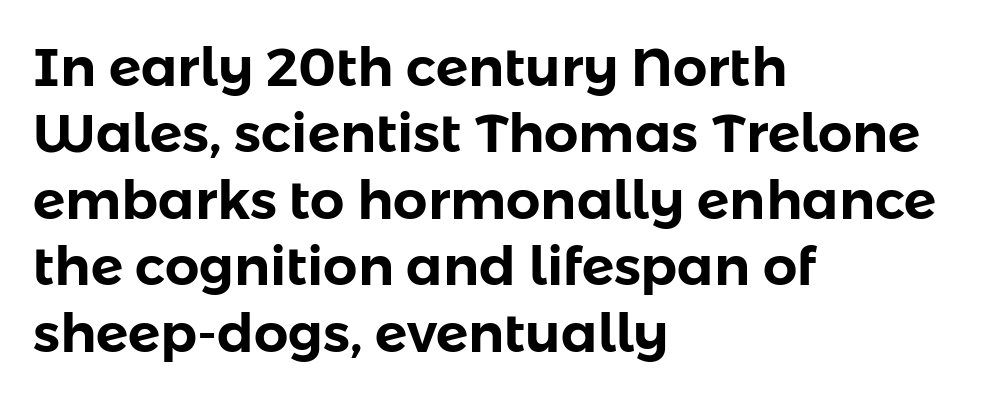
The image shows 54 px sans-serif type, upright; set left-aligned, line spacing 1.23x, normal letter spacing, not underlined; low stroke contrast and a medium x-height.
